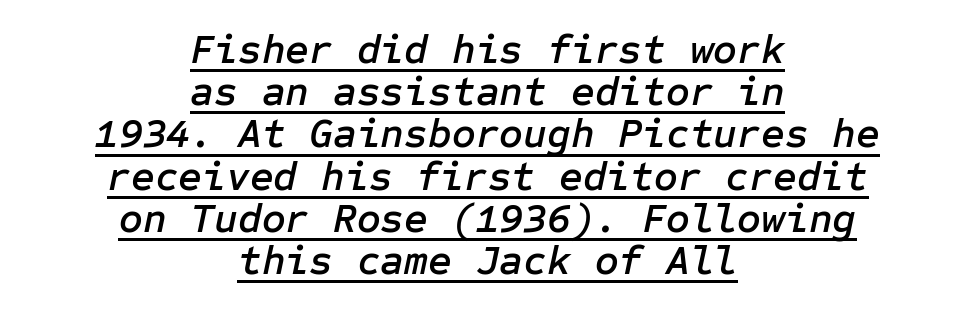
The image shows 41 px text type, italic (leaning right); set centered, tight line spacing (1.03x), normal letter spacing, underlined; low stroke contrast and a medium x-height.
